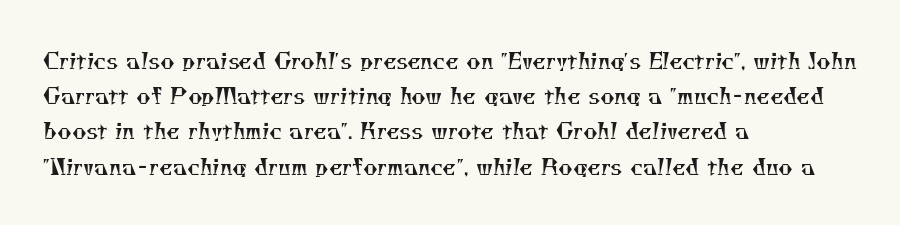
The passage is arranged the way most books set body copy — flush left. Stroke thickness stays within the range of a standard reading face or lighter. Tracking here is standard; glyphs follow each other at the usual distance. Reading down the column, the eye jumps a familiar distance to each next line. The strip under each line holds only bare page.
